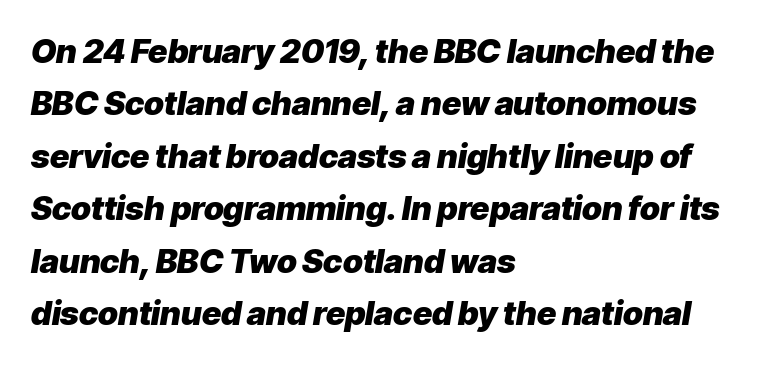
{"italic": "yes", "lean": "right", "slant_degrees": 9, "bold": "yes", "weight": "heavy", "width": "normal", "stroke_contrast": "low", "x_height": "medium", "monospaced": "no", "underline": "no", "align": "left", "line_spacing": "normal", "line_spacing_ratio": 1.59, "letter_spacing": "normal", "letter_spacing_em": 0.0, "glyph_px": 33}
